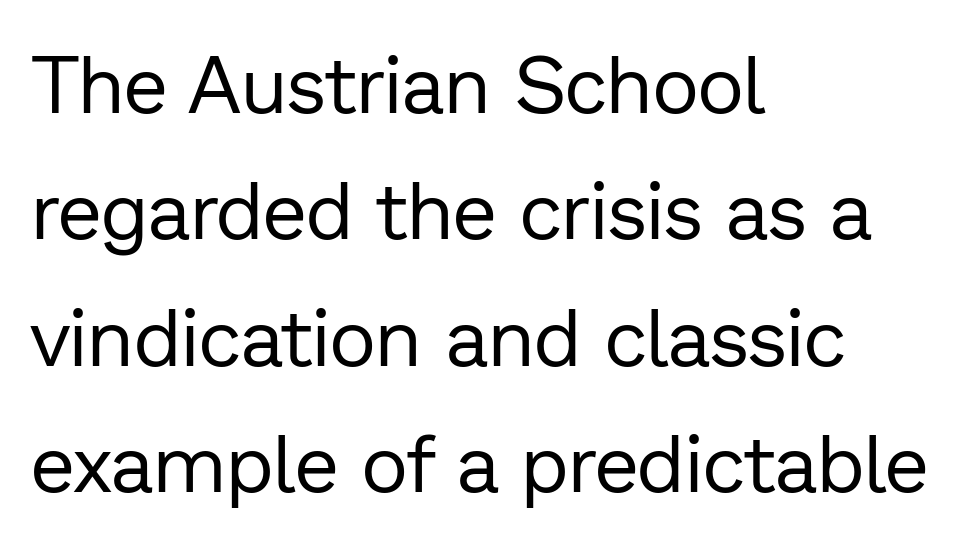
The image shows 80 px regular-weight sans-serif type, upright; set left-aligned, normal line spacing (1.58x), normal letter spacing, not underlined; low stroke contrast and a medium x-height.
